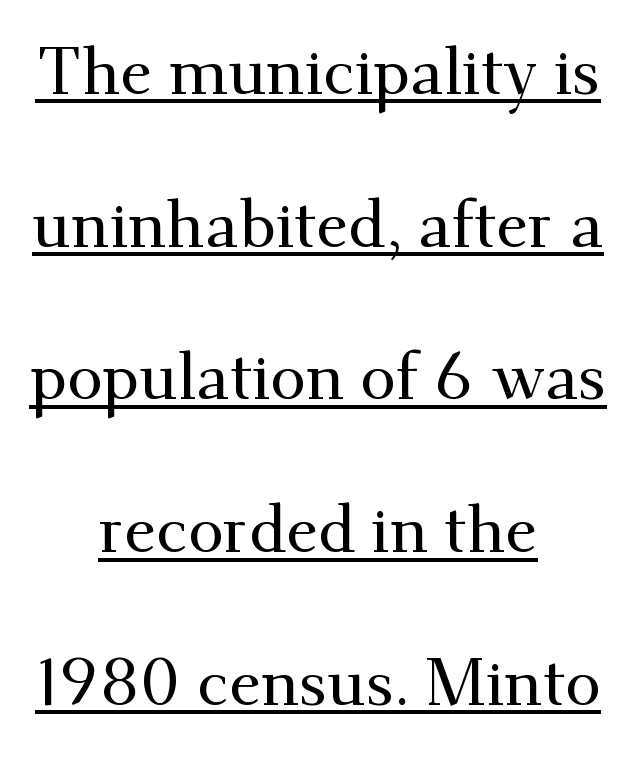
This sample trades compactness for vertical openness between lines. Descenders here cross a horizontal rule under the line. You can tell it's not italic because the verticals are truly vertical. There is no visible air inserted between adjacent glyphs.
